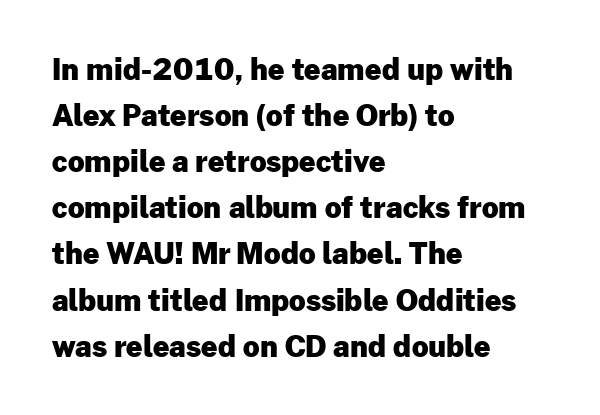
The image shows 29 px heavy sans-serif type, upright; set left-aligned, normal line spacing (1.59x), normal letter spacing, not underlined; low stroke contrast and a medium x-height.
